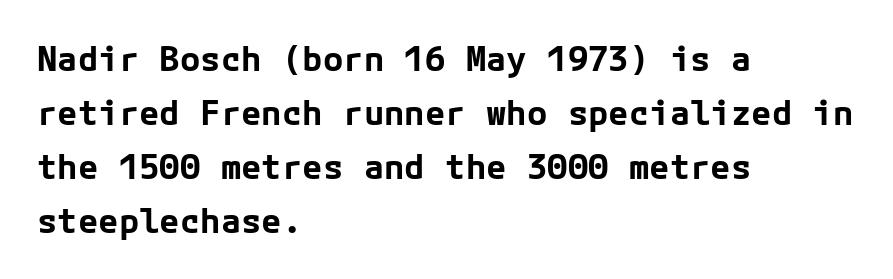
The image shows 34 px bold sans-serif type, upright; set left-aligned, normal line spacing (1.59x), normal letter spacing, not underlined; low stroke contrast and a medium x-height.
